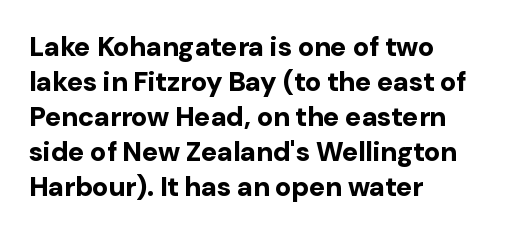
The image shows 27 px bold type, upright; set left-aligned, normal line spacing (1.3x), normal letter spacing, not underlined.
